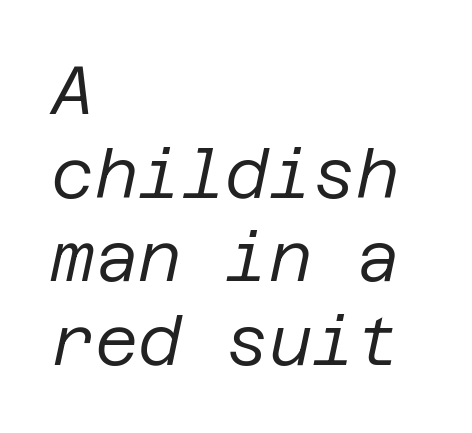
The rendering anchors every line to the left-hand side. The passage shown has conventional tracking throughout. Regular leading. If you drew a line through each stem, it would be angled. The foot of each line stays bare and open. This reads as an unemphasized weight, regular at the heaviest.
